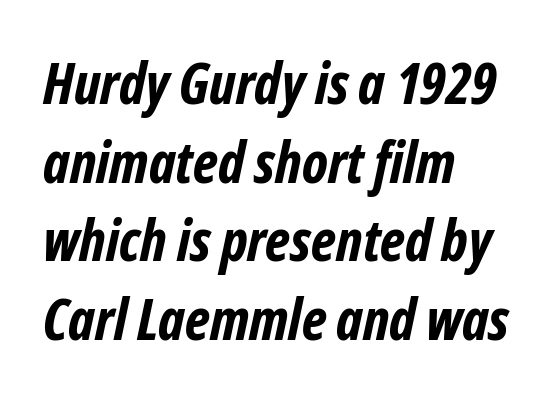
The image shows 57 px bold, condensed sans-serif type; set left-aligned, normal line spacing (1.38x), normal letter spacing, not underlined; low stroke contrast and a medium x-height.
